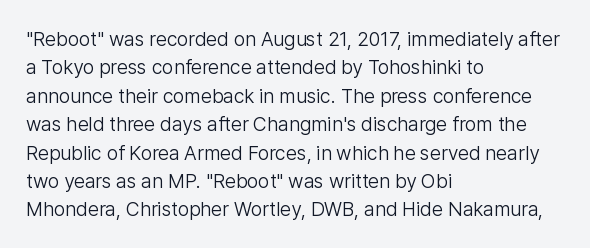
{"italic": "no", "bold": "no", "underline": "no", "align": "left", "line_spacing": "normal", "line_spacing_ratio": 1.42, "letter_spacing": "normal", "letter_spacing_em": 0.0, "glyph_px": 20}
